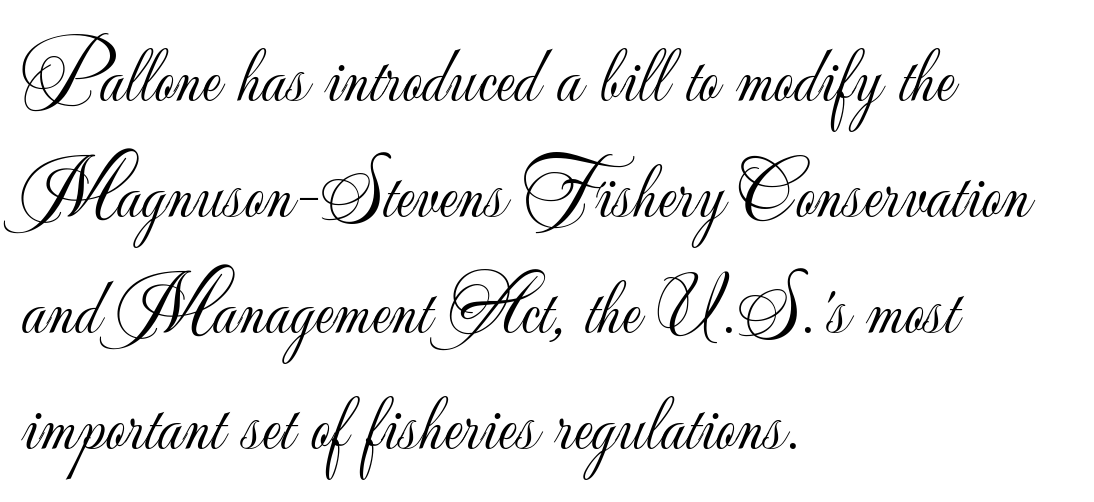
The image shows 79 px light sans-serif type; set left-aligned, normal line spacing (1.47x), normal letter spacing, not underlined; low stroke contrast and a small x-height.
